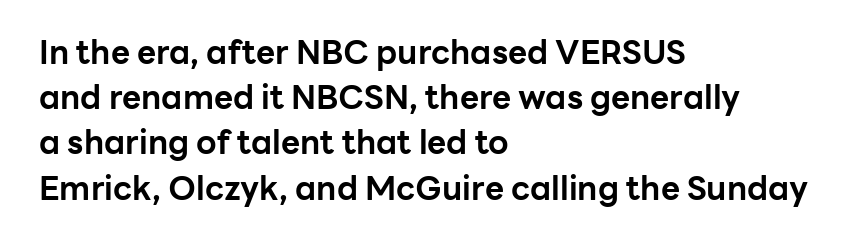
The image shows 33 px bold sans-serif type, upright; set left-aligned, normal line spacing (1.37x), normal letter spacing, not underlined; low stroke contrast and a medium x-height.
